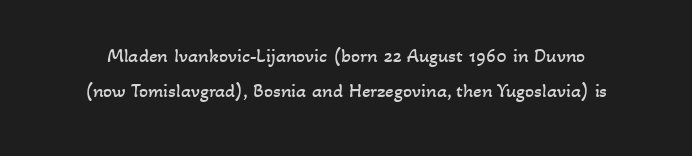
Any mark beneath the type? The region is blank. Characters follow at the spacing the type designer built in. Bold? No — there's no thickening of the strokes.
